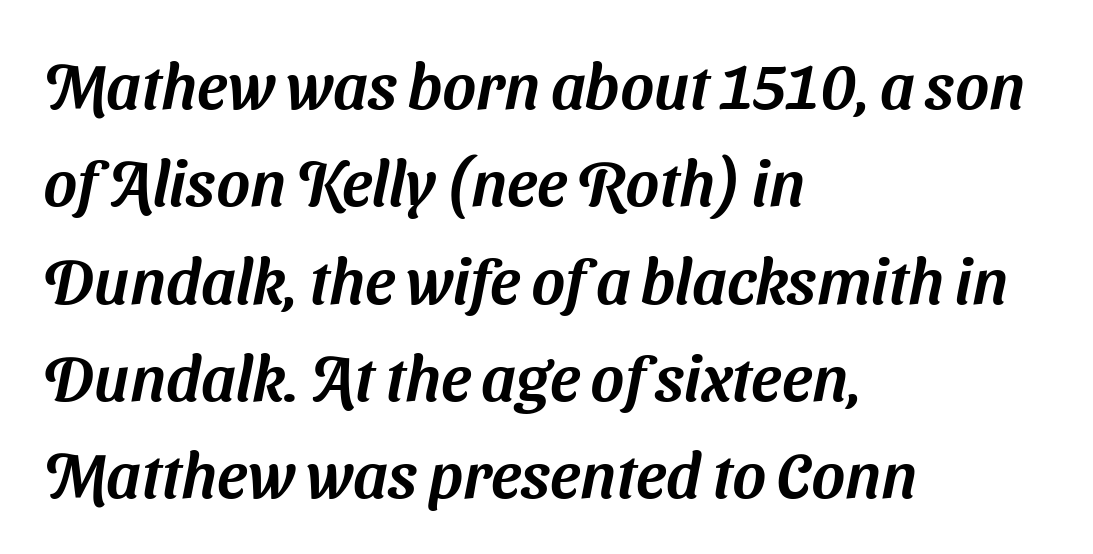
Q: Is the typeface a serif or a sans-serif typeface? A: Sans-serif.
Q: Is the text underlined? A: No.
Q: How is the paragraph aligned? A: Left-aligned.
Q: Is the spacing between letters normal or unusually wide? A: Normal.
Q: Is the spacing between lines tight, normal or loose? A: Normal.
Q: Width (condensed, normal, or wide)? A: Normal.
Q: Stroke contrast? A: Medium.
Q: x-height? A: Medium.
Q: Monospaced? A: No.
